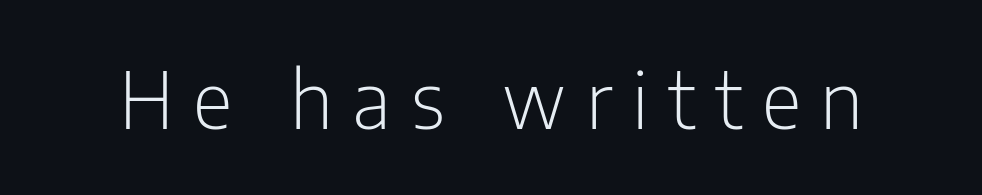
{"serif": "no", "italic": "no", "bold": "no", "weight": "light", "width": "condensed", "stroke_contrast": "low", "x_height": "medium", "monospaced": "no", "underline": "no", "letter_spacing": "wide", "letter_spacing_em": 0.25, "glyph_px": 78}
